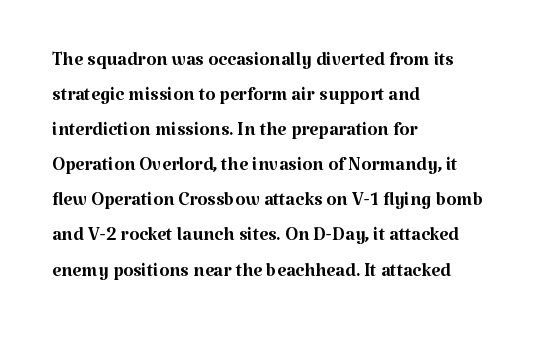
How are the letters spaced? Ordinarily, with no added tracking. Has an underline been added? It has not. Honestly, the row spacing looks completely unremarkable. The font is comparable to plain body text, perhaps lighter. Visually the block forms a straight wall on the left and a jagged coastline on the right.
